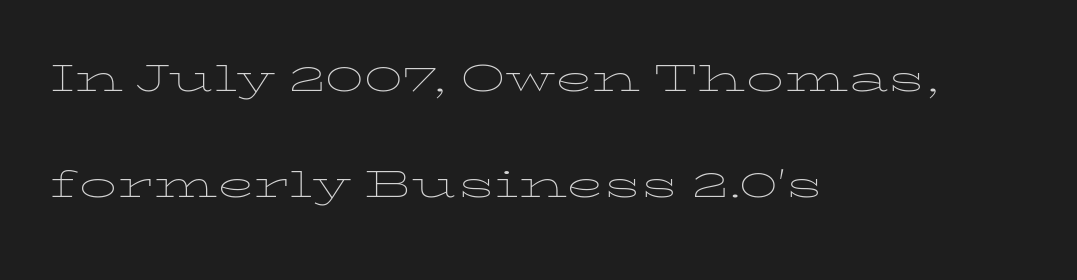
Stem width sits at or under what a default text font uses. Every stem runs plumb, perpendicular to the baseline. The passage shown has conventional tracking throughout. Letters rest on an invisible, unmarked baseline. These lines are set flush left with a ragged right edge. The rendering uses a large line-height, opening up the rows.
